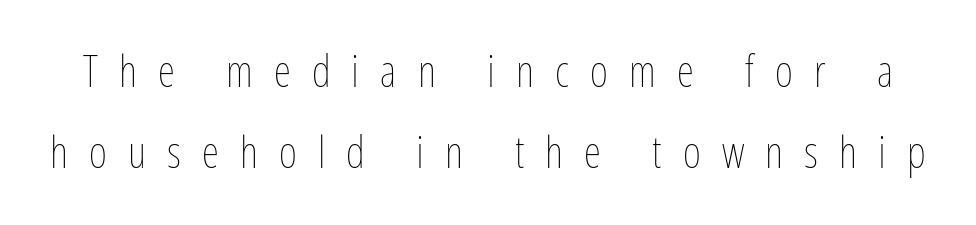
Q: Is the text bold? A: No.
Q: Is the text italic (slanted)? A: No, it is upright.
Q: Is the text underlined? A: No.
Q: Is the spacing between letters normal or unusually wide? A: Unusually wide.
Q: Width (condensed, normal, or wide)? A: Condensed.
Q: Stroke contrast? A: Low.
Q: x-height? A: Medium.
Q: Monospaced? A: No.
